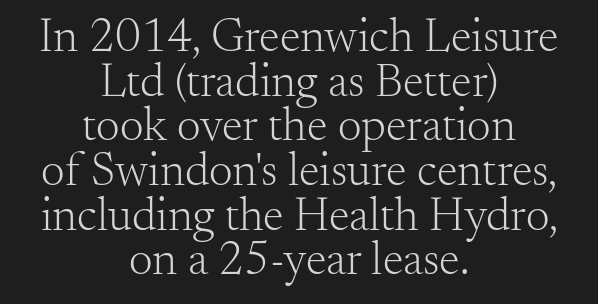
Q: Is the text bold? A: No.
Q: Is the text italic (slanted)? A: No, it is upright.
Q: Is the typeface a serif or a sans-serif typeface? A: Serif.
Q: Is the text underlined? A: No.
Q: How is the paragraph aligned? A: Centered.
Q: Is the spacing between letters normal or unusually wide? A: Normal.
Q: Is the spacing between lines tight, normal or loose? A: Tight.
Q: Width (condensed, normal, or wide)? A: Normal.
Q: Stroke contrast? A: Medium.
Q: x-height? A: Small.
Q: Monospaced? A: No.
